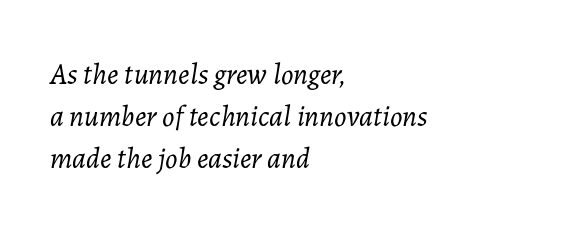
The image shows 29 px light type, italic (leaning right); set left-aligned, normal line spacing (1.45x), normal letter spacing, not underlined; low stroke contrast and a medium x-height.
